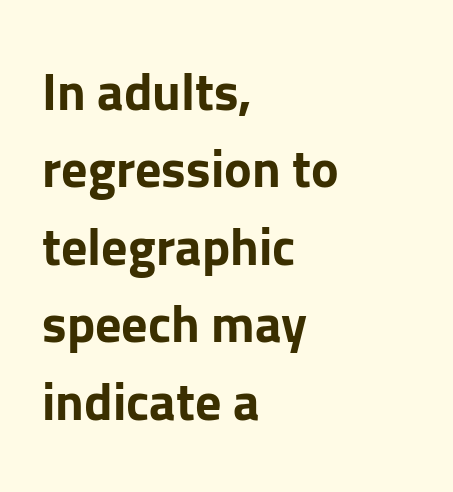
The image shows 52 px bold sans-serif type, upright; set left-aligned, normal line spacing (1.49x), normal letter spacing, not underlined; low stroke contrast and a medium x-height.
